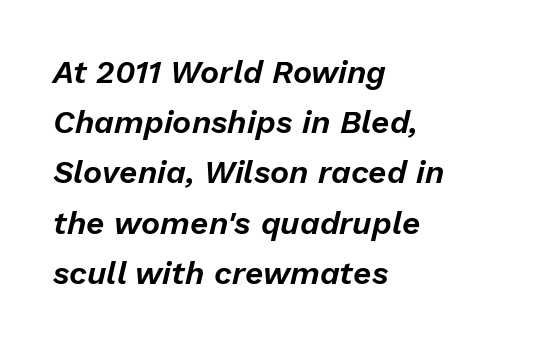
The passage is arranged the way most books set body copy — flush left. Emphasis-style slanted type is in use. The zone under the glyphs is completely vacant. The lines sit at an ordinary, default distance from one another. You could call the tracking neutral — neither tight nor loose. The face used here is proportionally spaced, like ordinary book or web type.
